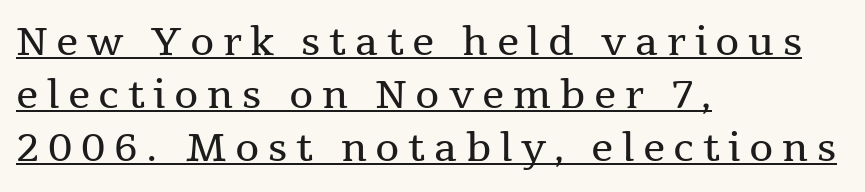
{"serif": "yes", "italic": "no", "bold": "no", "weight": "regular", "width": "normal", "stroke_contrast": "medium", "x_height": "medium", "monospaced": "no", "underline": "yes", "align": "left", "line_spacing": "normal", "line_spacing_ratio": 1.36, "letter_spacing": "wide", "letter_spacing_em": 0.22, "glyph_px": 39}
